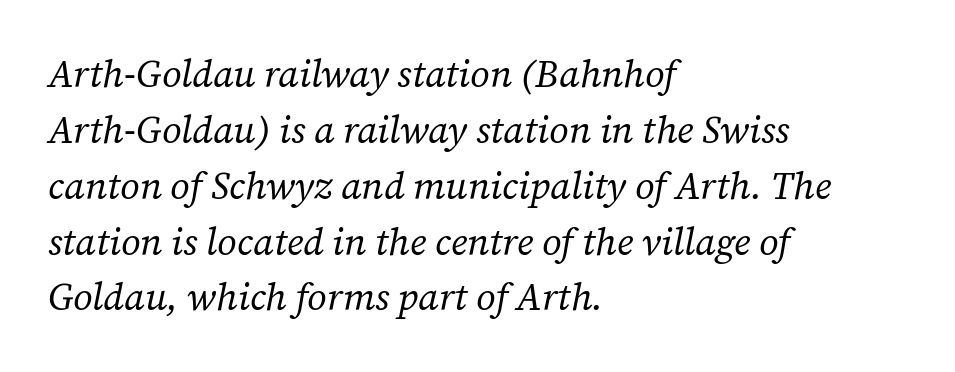
The image shows 38 px regular-weight serif type, italic (leaning right); set left-aligned, normal line spacing (1.47x), normal letter spacing, not underlined; low stroke contrast and a medium x-height.
